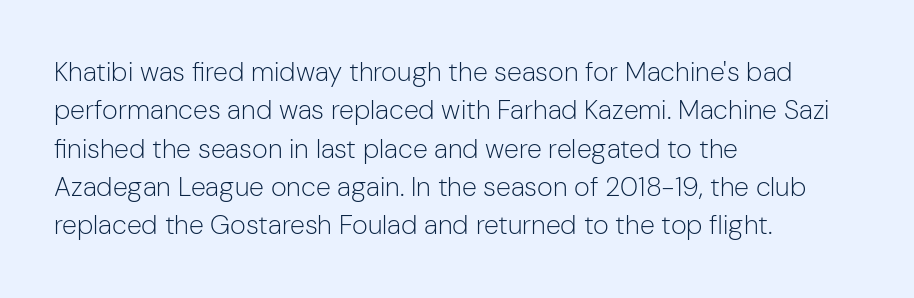
The image shows 27 px text type, upright; set left-aligned, normal line spacing (1.42x), normal letter spacing, not underlined.
